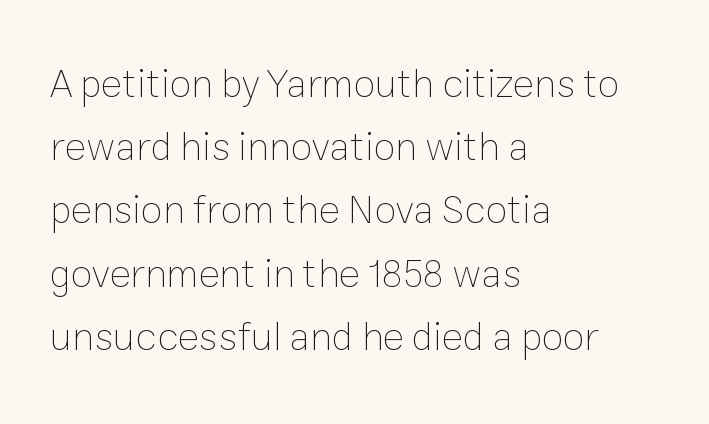
Q: Is the text bold? A: No.
Q: Is the text italic (slanted)? A: No, it is upright.
Q: Is the text underlined? A: No.
Q: How is the paragraph aligned? A: Left-aligned.
Q: Is the spacing between letters normal or unusually wide? A: Normal.
Q: Is the spacing between lines tight, normal or loose? A: Normal.
Q: Width (condensed, normal, or wide)? A: Normal.
Q: Stroke contrast? A: Low.
Q: x-height? A: Medium.
Q: Monospaced? A: No.
